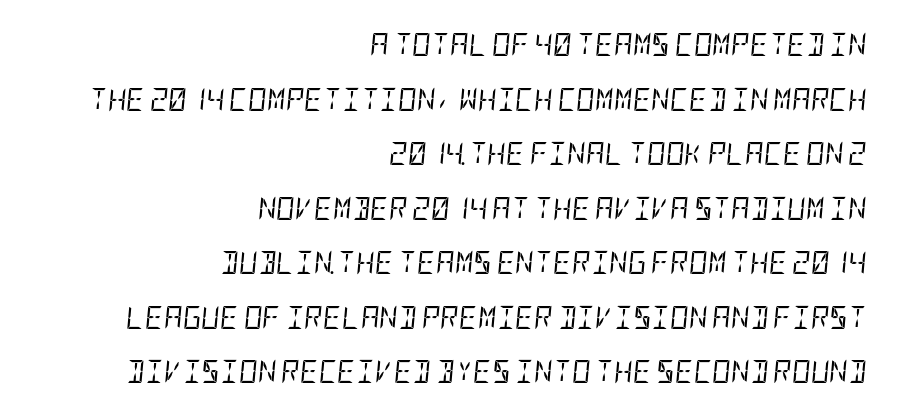
Q: Is the text bold? A: No.
Q: Is the text italic (slanted)? A: Yes, it leans right by about 5 degrees.
Q: Is the text underlined? A: No.
Q: How is the paragraph aligned? A: Right-aligned.
Q: Is the spacing between letters normal or unusually wide? A: Normal.
Q: Is the spacing between lines tight, normal or loose? A: Loose.
